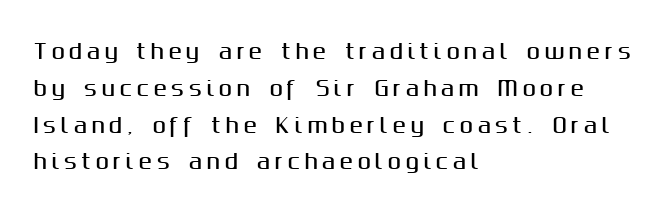
The image shows 20 px text type, upright; set left-aligned, line spacing 1.84x, unusually wide letter spacing (+0.22 em), not underlined.
